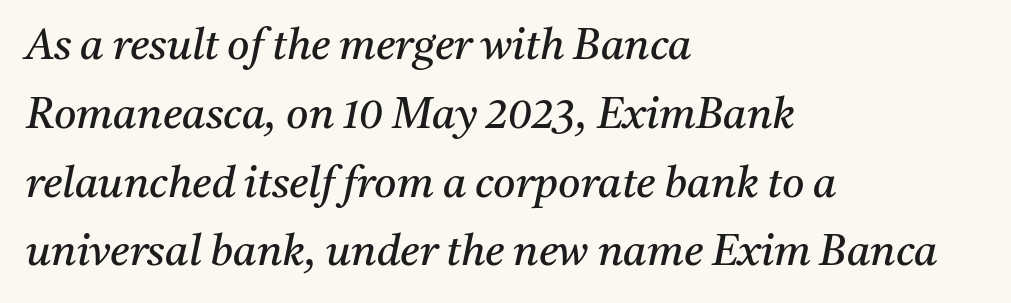
The designer left line spacing at the default. The strip under each line holds only bare page. A typesetter would mark this as italic. The type family on display is of the serif kind.
